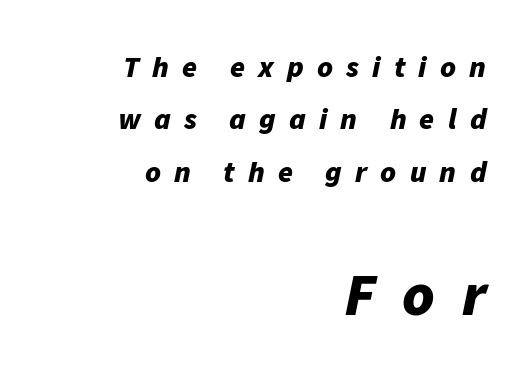
The image shows 61 px bold type, italic (leaning right); set right-aligned, line spacing 1.75x, unusually wide letter spacing (+0.44 em), not underlined; the second (bottom) block is 2.03x larger; low stroke contrast and a medium x-height.
